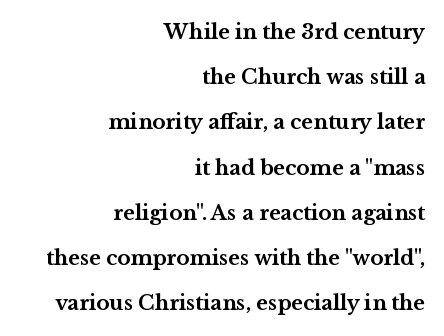
{"italic": "no", "bold": "yes", "underline": "no", "align": "right", "line_spacing": "loose", "line_spacing_ratio": 2.26, "letter_spacing": "normal", "letter_spacing_em": 0.0, "glyph_px": 20}
